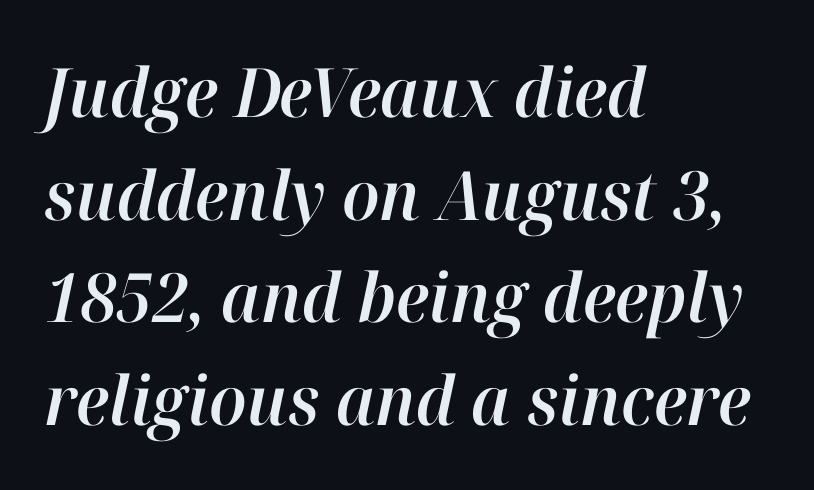
The image shows 68 px text type, italic (leaning right); set left-aligned, normal line spacing (1.51x), normal letter spacing, not underlined; high stroke contrast and a medium x-height.
